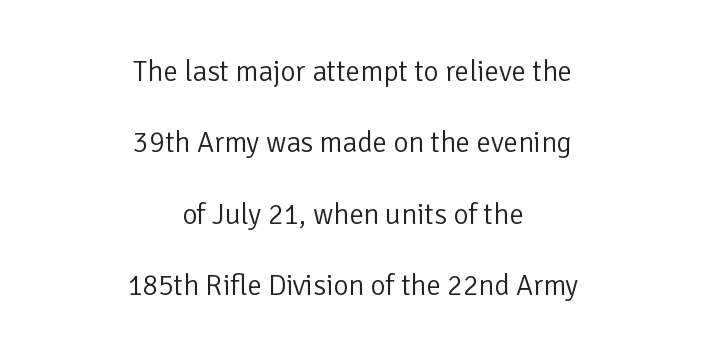
{"serif": "no", "italic": "no", "bold": "no", "weight": "light", "width": "normal", "stroke_contrast": "low", "x_height": "medium", "monospaced": "no", "underline": "no", "align": "center", "line_spacing": "loose", "line_spacing_ratio": 2.46, "letter_spacing": "normal", "letter_spacing_em": 0.0, "glyph_px": 29}
